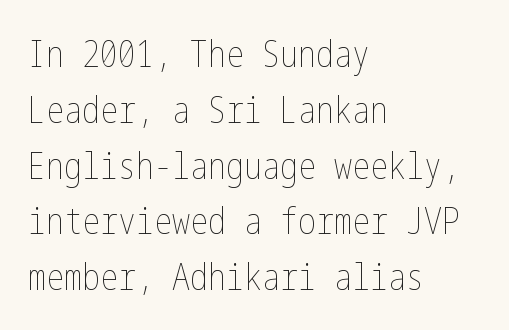
{"italic": "no", "bold": "no", "weight": "thin", "width": "condensed", "stroke_contrast": "low", "x_height": "medium", "underline": "no", "align": "left", "line_spacing": "normal", "line_spacing_ratio": 1.55, "letter_spacing": "normal", "letter_spacing_em": 0.0, "glyph_px": 36}
